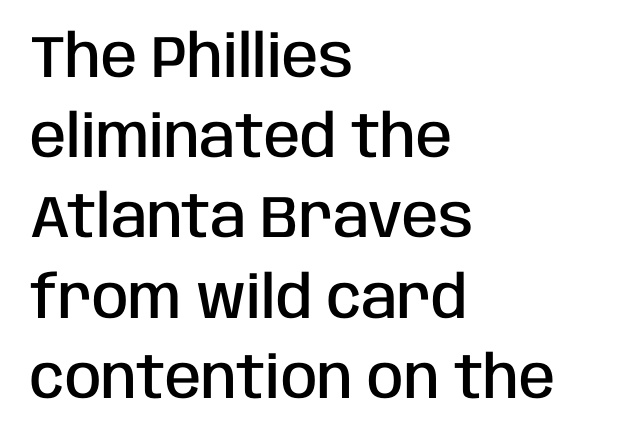
The image shows 59 px semibold, condensed sans-serif type, upright; set left-aligned, normal line spacing (1.36x), normal letter spacing, not underlined; low stroke contrast and a large x-height.
